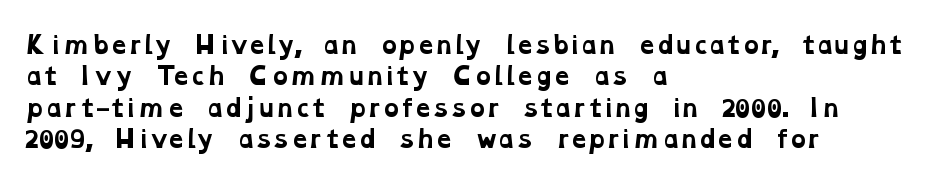
Observe the ordinary spacing: letters are neighbours, not strangers. Is the block centered? No — it sits flush against the left margin. Regular leading. Descender tails drop into unmarked territory. Heavy-handed strokes throughout: this text is bold.
